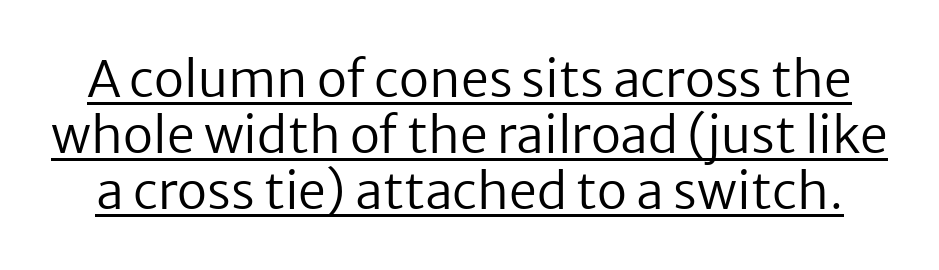
The image shows 50 px regular-weight sans-serif type, upright; set tight line spacing (1.12x), normal letter spacing, underlined; low stroke contrast and a medium x-height.
